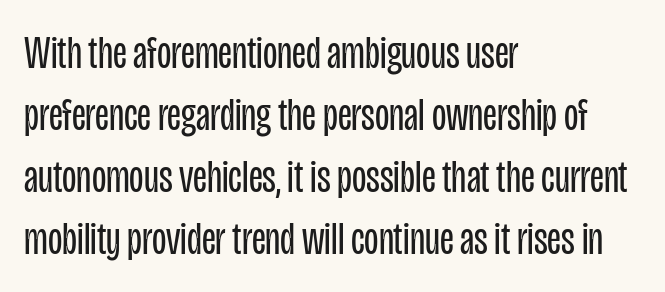
Q: Is the text bold? A: No.
Q: Is the text italic (slanted)? A: No, it is upright.
Q: Is the typeface a serif or a sans-serif typeface? A: Sans-serif.
Q: Is the text underlined? A: No.
Q: How is the paragraph aligned? A: Left-aligned.
Q: Is the spacing between letters normal or unusually wide? A: Normal.
Q: Is the spacing between lines tight, normal or loose? A: Normal.
Q: Width (condensed, normal, or wide)? A: Condensed.
Q: Stroke contrast? A: Low.
Q: x-height? A: Large.
Q: Monospaced? A: No.
